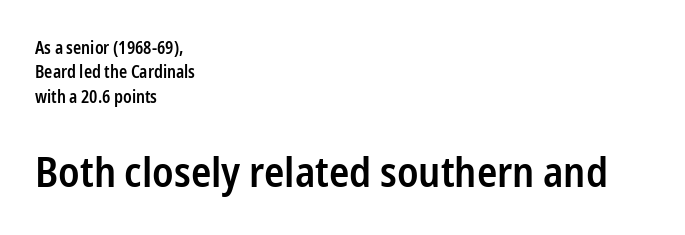
{"serif": "no", "italic": "no", "bold": "semi", "weight": "semibold", "width": "condensed", "stroke_contrast": "low", "x_height": "medium", "monospaced": "no", "underline": "no", "align": "left", "line_spacing": "normal", "line_spacing_ratio": 1.43, "letter_spacing": "normal", "letter_spacing_em": 0.0, "larger_block": "second", "size_ratio": 2.47, "glyph_px": 42}
